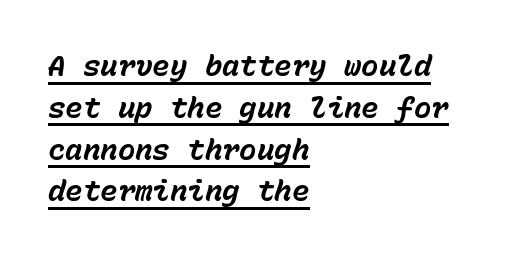
Notice how descenders clear the ascenders below comfortably — that's standard leading. Every character here occupies the same horizontal width, giving the sample a typewriter-like rhythm. Each word holds together tightly as a unit, with standard inter-letter gaps. Would a proofreader flag this as italicized? Yes. Set as a true bold cut, around the 700 mark.
